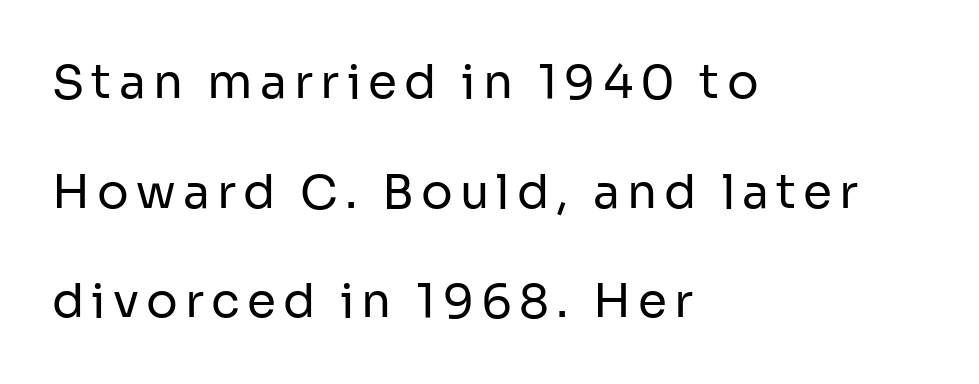
Stems here are at most as thick as an everyday book face. Posture: straight, roman, zero tilt. Students, observe: this is what heavily led, spacious text looks like. Reading down the block, your eye returns to a fixed left position each line. The words here are not underlined. A typesetter would call this proportional, since set widths differ per character.
